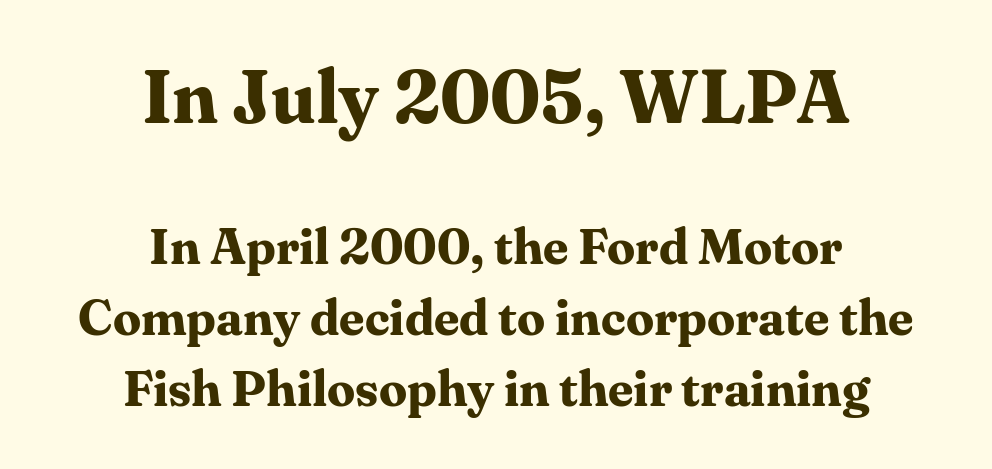
Q: Is the text bold? A: Yes.
Q: Is the text italic (slanted)? A: No, it is upright.
Q: Is the typeface a serif or a sans-serif typeface? A: Serif.
Q: Is the text underlined? A: No.
Q: How is the paragraph aligned? A: Centered.
Q: Is the spacing between letters normal or unusually wide? A: Normal.
Q: Is the spacing between lines tight, normal or loose? A: Normal.
Q: Which block of text is set in a larger size, the first (top) or the second (bottom)? A: The first (top) one.
Q: Width (condensed, normal, or wide)? A: Normal.
Q: Stroke contrast? A: Medium.
Q: x-height? A: Medium.
Q: Monospaced? A: No.
